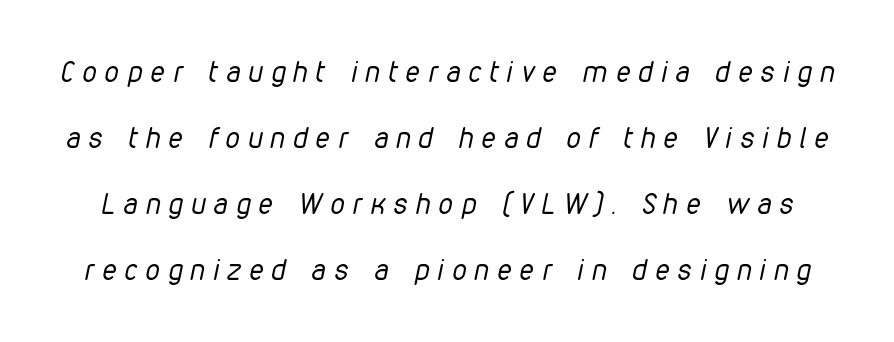
Q: Is the text bold? A: No.
Q: Is the text italic (slanted)? A: Yes, it leans right by about 12 degrees.
Q: Is the text underlined? A: No.
Q: Is the spacing between letters normal or unusually wide? A: Unusually wide.
Q: Is the spacing between lines tight, normal or loose? A: Loose.
Q: Width (condensed, normal, or wide)? A: Condensed.
Q: Stroke contrast? A: Low.
Q: x-height? A: Medium.
Q: Monospaced? A: No.
